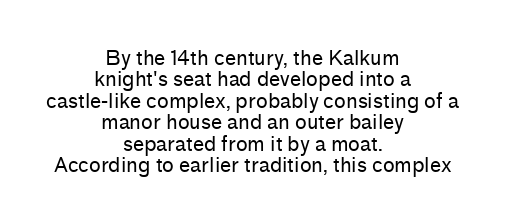
Glyph-to-glyph distance matches everyday printed text. If you drew a line through each stem, it would be perfectly vertical. Where is the straight margin? There isn't one; the lines are centered. The vertical gap from one line to the next is small. The zone under the glyphs is completely vacant.
